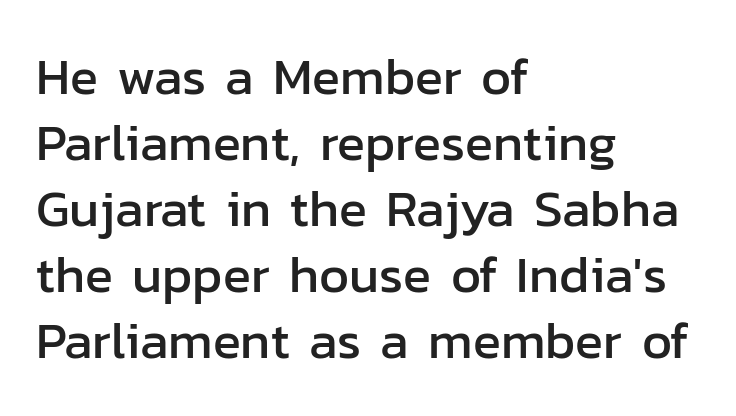
The image shows 52 px sans-serif type, upright; set left-aligned, normal line spacing (1.27x), normal letter spacing, not underlined; low stroke contrast and a medium x-height.
